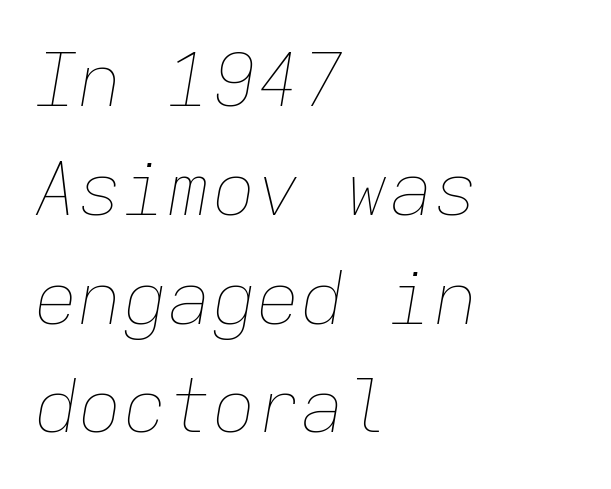
The image shows 74 px thin type, italic (leaning right), monospaced; set left-aligned, normal line spacing (1.47x), normal letter spacing, not underlined; low stroke contrast and a medium x-height.
